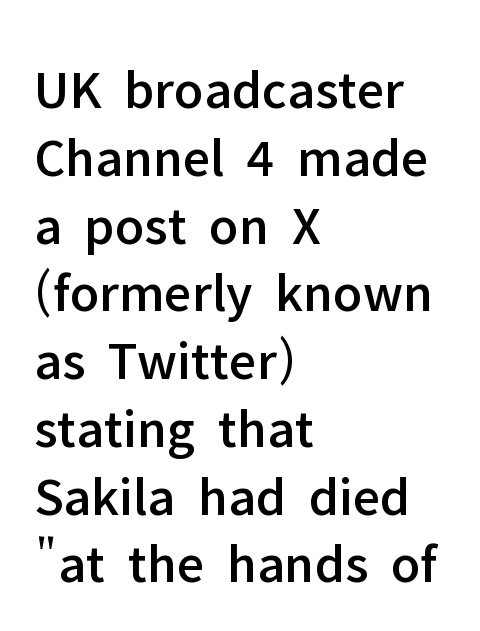
Posture: vertical. Standard letterfit; no display-style spreading of the glyphs. Looks like regular typesetting: each glyph gets only the width it needs. Horizontally, the lines are justified to the leading edge only. Unmarked baselines from the first word to the last. Serif or sans? Sans — the stroke terminals are bare.
